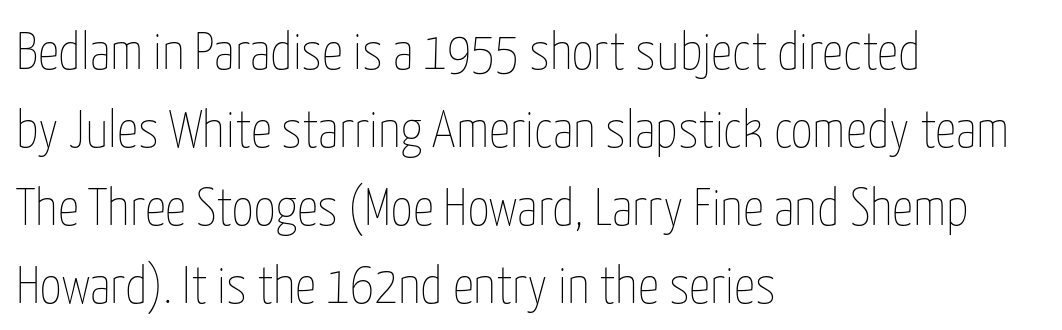
Counters stay open thanks to moderate or lighter strokes. Letters rest on an invisible, unmarked baseline. One-word summary of the alignment: left. Upright lettering throughout. The lines sit at an ordinary, default distance from one another.
